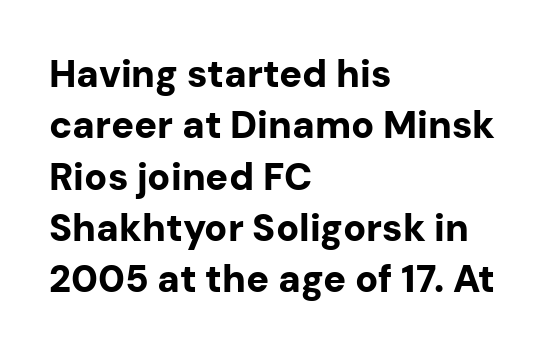
The image shows 38 px bold sans-serif type, upright; set left-aligned, normal line spacing (1.35x), normal letter spacing, not underlined; low stroke contrast and a medium x-height.
